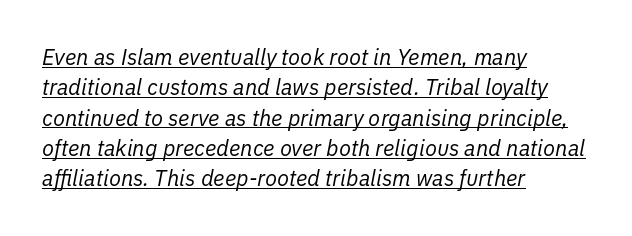
Would a proofreader flag this as italicized? Yes. Students, observe: this is what conventionally led text looks like. The passage shown has conventional tracking throughout. This sample carries an underscore along the baseline area.
